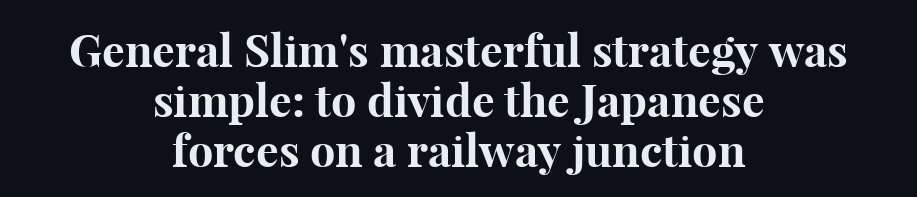
{"serif": "yes", "italic": "no", "bold": "yes", "weight": "bold", "width": "normal", "stroke_contrast": "high", "x_height": "medium", "monospaced": "no", "underline": "no", "align": "center", "line_spacing": "tight", "line_spacing_ratio": 1.11, "letter_spacing": "normal", "letter_spacing_em": 0.0, "glyph_px": 45}
